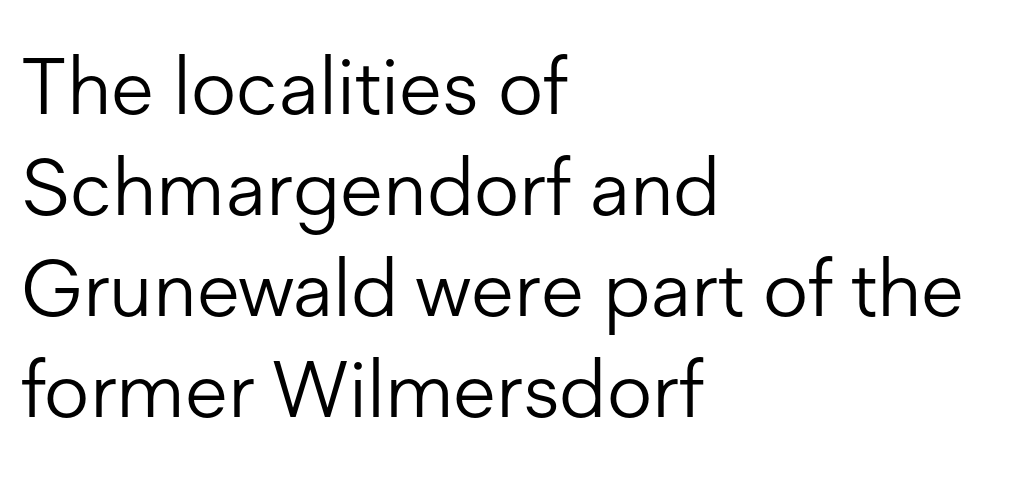
Each new line begins a customary step beneath the previous one. Looks like regular typesetting: each glyph gets only the width it needs. Quick note: underline off. The rag falls on the right side of this text block. Heaviness? Minimal to ordinary, like unemphasized prose. Rendered with straight, roman letterforms.
